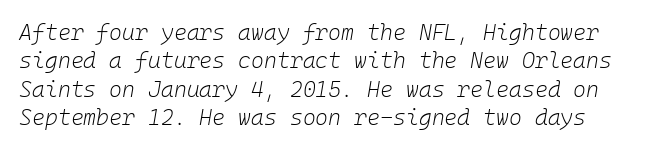
Q: Is the text bold? A: No.
Q: Is the text italic (slanted)? A: Yes, it leans right by about 10 degrees.
Q: Is the text underlined? A: No.
Q: How is the paragraph aligned? A: Left-aligned.
Q: Is the spacing between letters normal or unusually wide? A: Normal.
Q: Is the spacing between lines tight, normal or loose? A: Normal.
